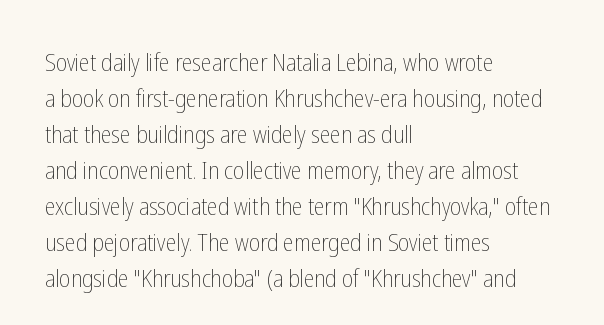
There is no visible air inserted between adjacent glyphs. The rendering anchors every line to the left-hand side. Counters stay open thanks to moderate or lighter strokes. Is there much room between lines? A standard amount, neither cramped nor airy. Type without underlining.
